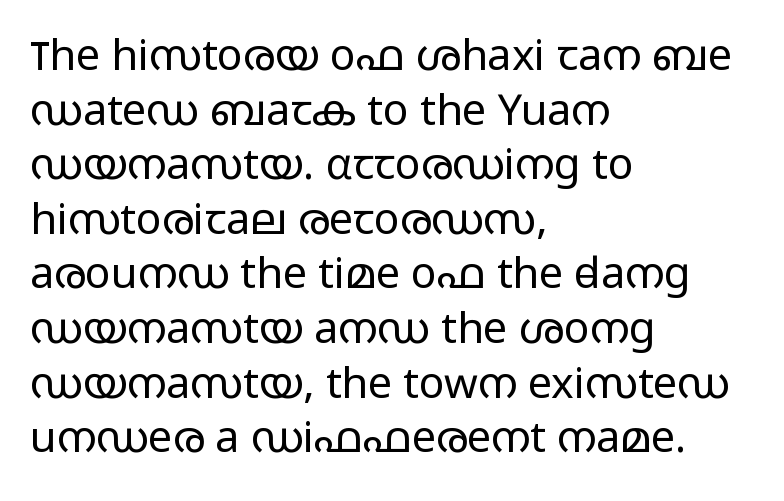
{"serif": "no", "italic": "no", "bold": "no", "weight": "light", "width": "wide", "stroke_contrast": "low", "x_height": "medium", "monospaced": "no", "underline": "no", "align": "left", "line_spacing": "normal", "line_spacing_ratio": 1.27, "letter_spacing": "normal", "letter_spacing_em": 0.0, "glyph_px": 43}
